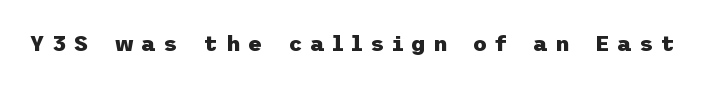
The string is rendered with underlining switched off. The face used here is rendered with a markedly widened letterfit. Summary of weight: heavy, a full bold. A typesetter would mark this as roman, not italic.
